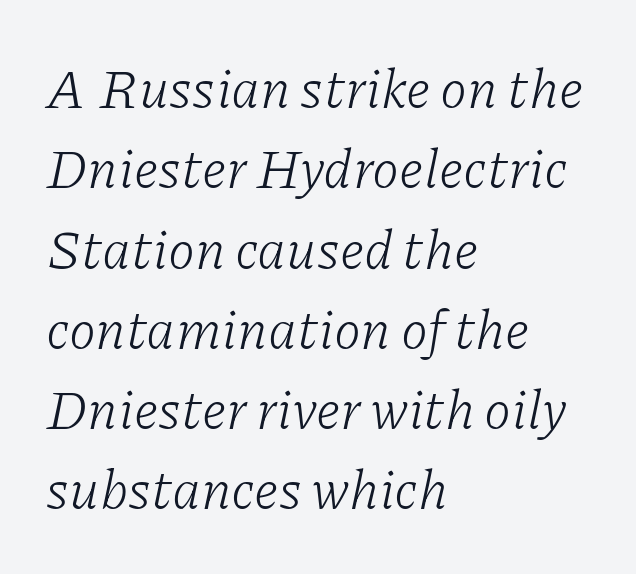
Q: Is the text bold? A: No.
Q: Is the text italic (slanted)? A: Yes, it leans right by about 11 degrees.
Q: Is the typeface a serif or a sans-serif typeface? A: Serif.
Q: Is the text underlined? A: No.
Q: How is the paragraph aligned? A: Left-aligned.
Q: Is the spacing between letters normal or unusually wide? A: Normal.
Q: Is the spacing between lines tight, normal or loose? A: Normal.
Q: Width (condensed, normal, or wide)? A: Normal.
Q: Stroke contrast? A: Low.
Q: x-height? A: Medium.
Q: Monospaced? A: No.
